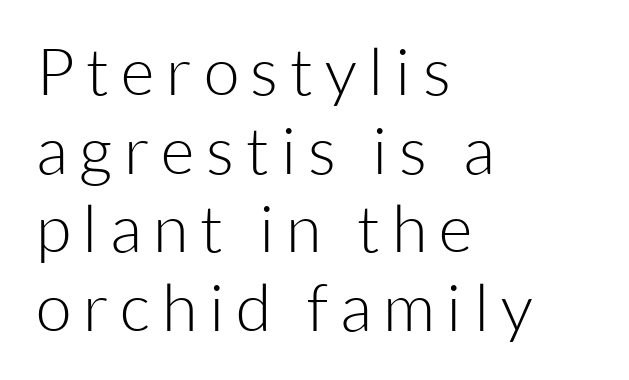
{"serif": "no", "italic": "no", "bold": "no", "weight": "light", "width": "normal", "stroke_contrast": "low", "x_height": "medium", "monospaced": "no", "underline": "no", "align": "left", "line_spacing_ratio": 1.21, "glyph_px": 65}
